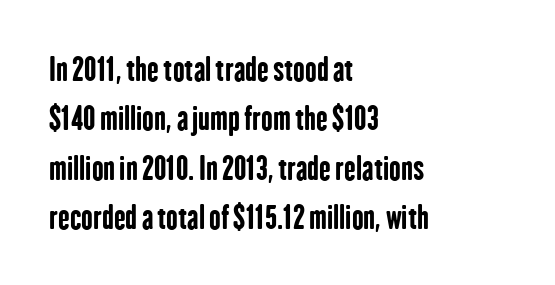
{"serif": "no", "italic": "no", "bold": "yes", "weight": "bold", "width": "condensed", "stroke_contrast": "low", "x_height": "medium", "monospaced": "no", "underline": "no", "align": "left", "line_spacing": "normal", "line_spacing_ratio": 1.59, "letter_spacing": "normal", "letter_spacing_em": 0.0, "glyph_px": 31}
